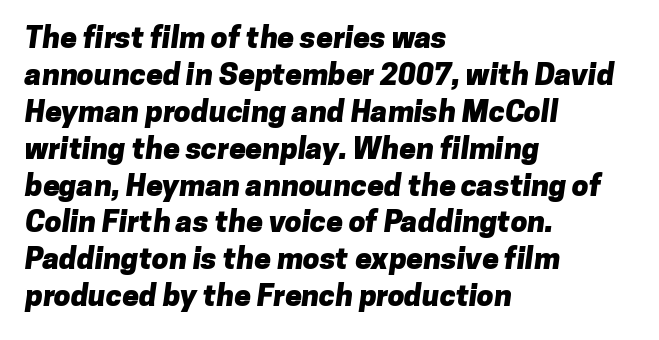
{"serif": "no", "bold": "yes", "weight": "heavy", "width": "normal", "stroke_contrast": "low", "x_height": "medium", "monospaced": "no", "underline": "no", "align": "left", "line_spacing_ratio": 1.23, "letter_spacing": "normal", "letter_spacing_em": 0.0, "glyph_px": 30}
